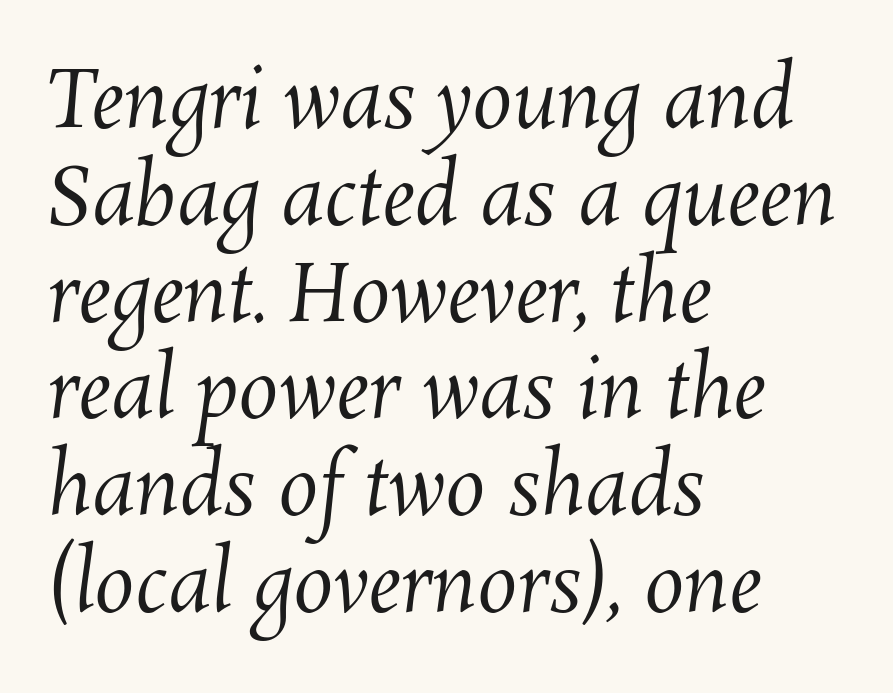
Bold? No — there's no thickening of the strokes. Is the letter spacing exaggerated? No — it looks like the ordinary default. The area under the type is left untouched. Where is the straight margin? On the left. The letters advance in unequal steps, a hallmark of proportional type.
